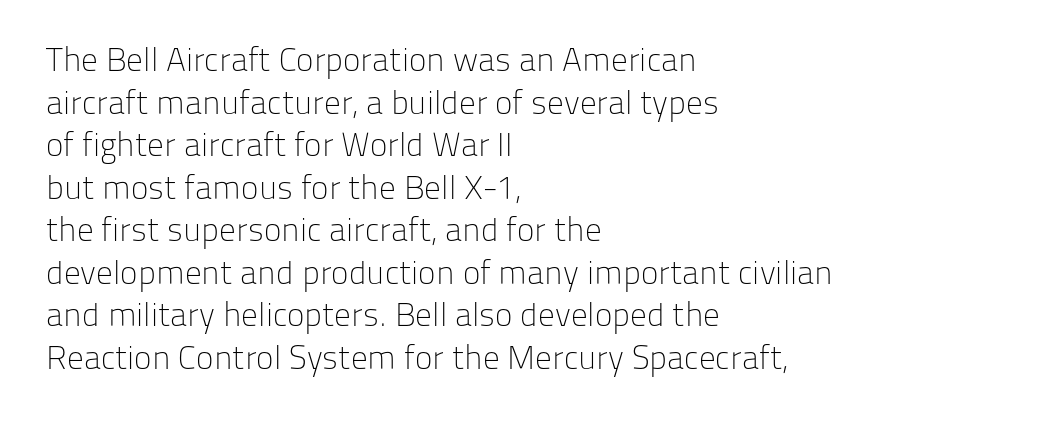
Q: Is the text bold? A: No.
Q: Is the text italic (slanted)? A: No, it is upright.
Q: Is the typeface a serif or a sans-serif typeface? A: Sans-serif.
Q: Is the text underlined? A: No.
Q: How is the paragraph aligned? A: Left-aligned.
Q: Is the spacing between letters normal or unusually wide? A: Normal.
Q: Is the spacing between lines tight, normal or loose? A: Normal.
Q: Width (condensed, normal, or wide)? A: Normal.
Q: Stroke contrast? A: Low.
Q: x-height? A: Medium.
Q: Monospaced? A: No.
